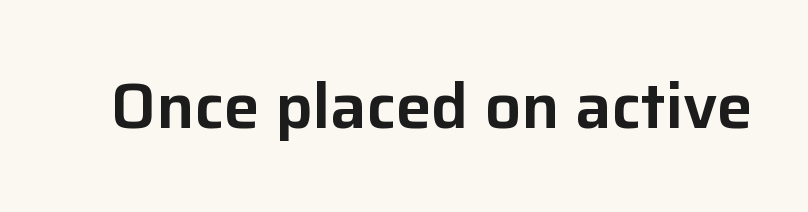
Inter-character spacing is left at the font's built-in metrics. Looks like regular typesetting: each glyph gets only the width it needs. The lettering stays uniformly vertical, giving the passage a roman look. A bare baseline throughout the passage. Observe the absence of serifs on each vertical stroke in this sample.
